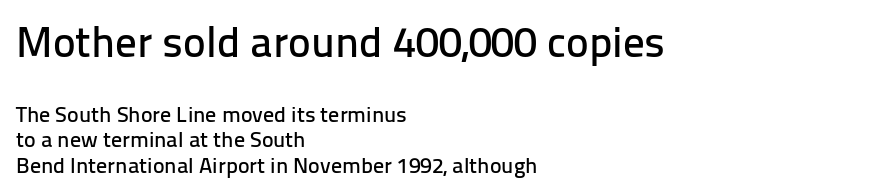
Q: Is the text italic (slanted)? A: No, it is upright.
Q: Is the typeface a serif or a sans-serif typeface? A: Sans-serif.
Q: Is the text underlined? A: No.
Q: How is the paragraph aligned? A: Left-aligned.
Q: Is the spacing between letters normal or unusually wide? A: Normal.
Q: Which block of text is set in a larger size, the first (top) or the second (bottom)? A: The first (top) one.
Q: Width (condensed, normal, or wide)? A: Normal.
Q: Stroke contrast? A: Low.
Q: x-height? A: Medium.
Q: Monospaced? A: No.
